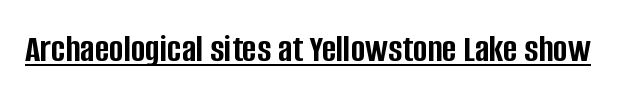
The image shows 39 px semibold, condensed sans-serif type, upright; set normal letter spacing, underlined; low stroke contrast and a large x-height.
